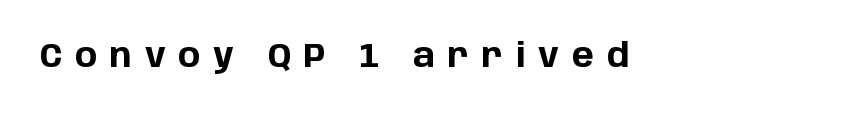
{"serif": "no", "italic": "no", "bold": "yes", "weight": "bold", "width": "normal", "stroke_contrast": "low", "x_height": "large", "monospaced": "no", "underline": "no", "letter_spacing": "wide", "letter_spacing_em": 0.39, "glyph_px": 33}
